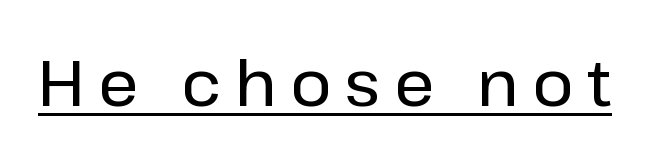
The image shows 63 px sans-serif type, upright; set unusually wide letter spacing (+0.21 em), underlined; low stroke contrast and a medium x-height.
